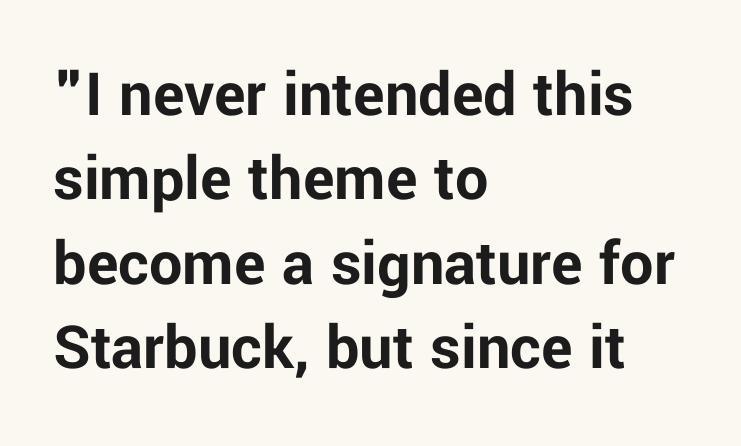
The image shows 66 px bold sans-serif type, upright; set left-aligned, normal line spacing (1.28x), normal letter spacing, not underlined; low stroke contrast and a medium x-height.
